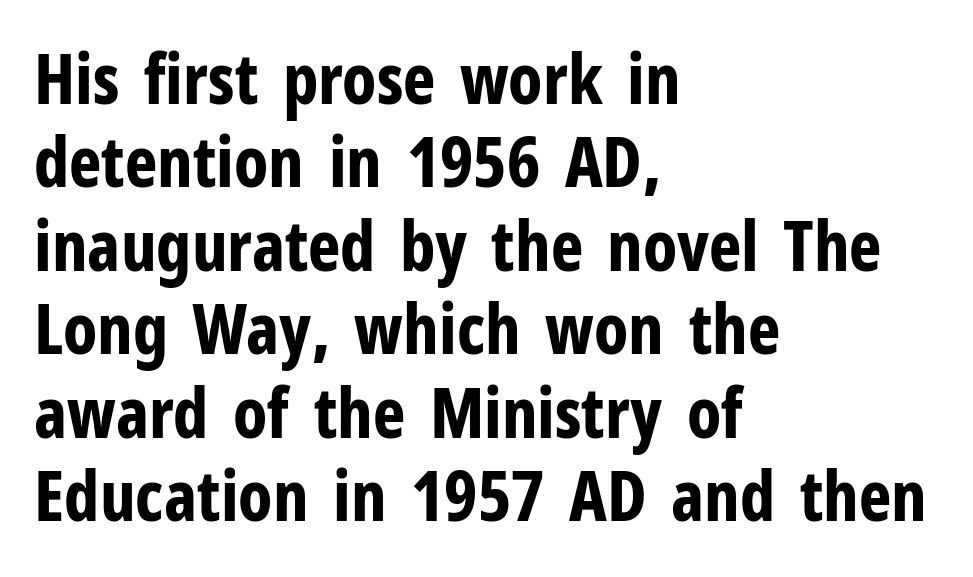
The image shows 69 px bold, condensed sans-serif type, upright; set left-aligned, line spacing 1.21x, normal letter spacing, not underlined; low stroke contrast and a medium x-height.
